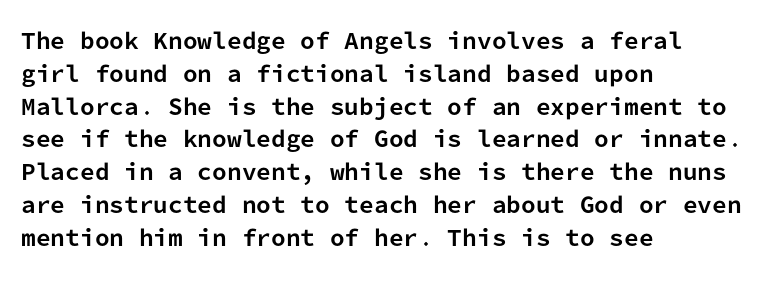
Weight check: bold — yes, fully. This rendering features lettering with no underline. This is the regular roman posture of the typeface. Is there much room between lines? A standard amount, neither cramped nor airy. No extra tracking has been applied to these lines. The rag falls on the right side of this text block.
